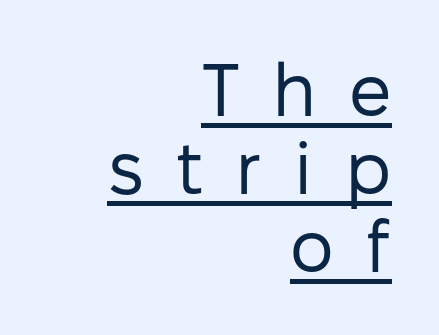
The image shows 75 px regular-weight sans-serif type, upright; set right-aligned, tight line spacing (1.04x), unusually wide letter spacing (+0.43 em), underlined; low stroke contrast and a medium x-height.
